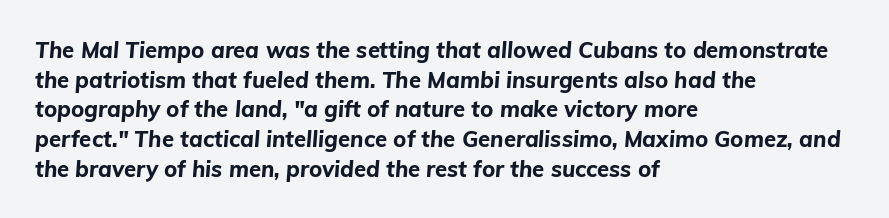
{"italic": "yes", "lean": "right", "slant_degrees": 5, "bold": "yes", "underline": "no", "align": "left", "line_spacing": "normal", "line_spacing_ratio": 1.35, "letter_spacing": "normal", "letter_spacing_em": 0.0, "glyph_px": 22}
